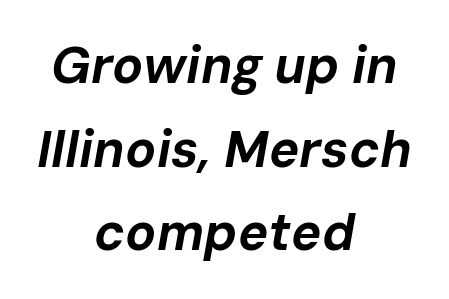
Beneath every word, the page is bare. Standard letterfit; no display-style spreading of the glyphs. The vertical gap from one line to the next is medium. Italic: yes, the glyphs are oblique.
